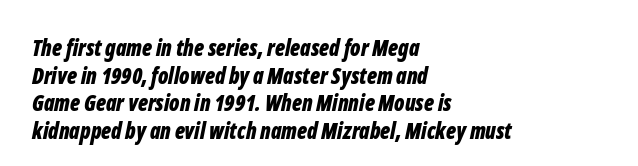
Q: Is the text bold? A: Yes.
Q: Is the text italic (slanted)? A: Yes, it leans right by about 12 degrees.
Q: Is the text underlined? A: No.
Q: How is the paragraph aligned? A: Left-aligned.
Q: Is the spacing between letters normal or unusually wide? A: Normal.
Q: Is the spacing between lines tight, normal or loose? A: Normal.
